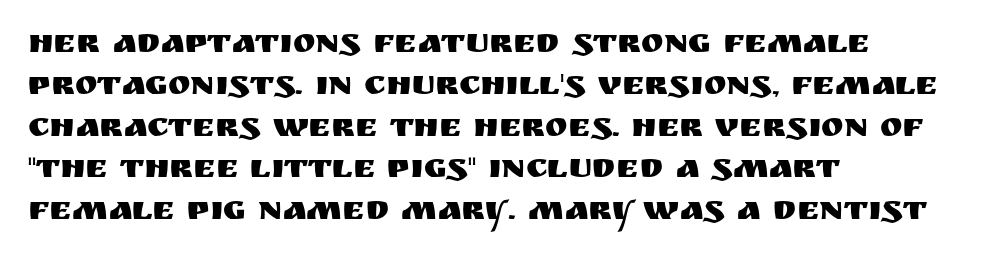
Q: Is the text italic (slanted)? A: No, it is upright.
Q: Is the typeface a serif or a sans-serif typeface? A: Sans-serif.
Q: Is the text underlined? A: No.
Q: How is the paragraph aligned? A: Left-aligned.
Q: Is the spacing between letters normal or unusually wide? A: Normal.
Q: Width (condensed, normal, or wide)? A: Normal.
Q: Stroke contrast? A: Medium.
Q: x-height? A: Large.
Q: Monospaced? A: No.
